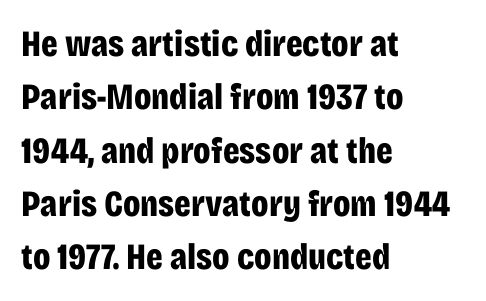
The image shows 37 px bold, condensed sans-serif type, upright; set left-aligned, normal line spacing (1.44x), normal letter spacing, not underlined; low stroke contrast and a large x-height.
